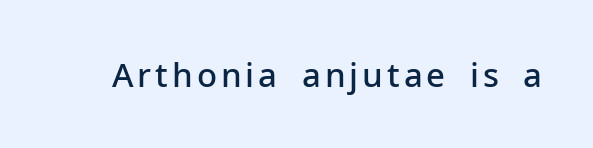
{"serif": "no", "italic": "no", "bold": "semi", "weight": "semibold", "width": "normal", "stroke_contrast": "low", "x_height": "medium", "monospaced": "no", "underline": "no", "glyph_px": 33}
